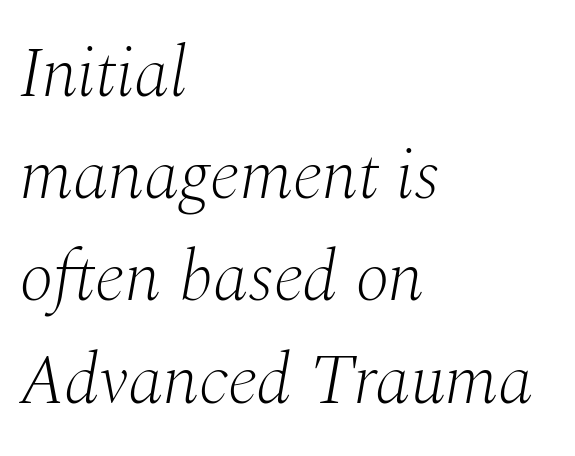
Q: Is the text bold? A: No.
Q: Is the text italic (slanted)? A: Yes, it leans right by about 10 degrees.
Q: Is the typeface a serif or a sans-serif typeface? A: Serif.
Q: Is the text underlined? A: No.
Q: How is the paragraph aligned? A: Left-aligned.
Q: Is the spacing between letters normal or unusually wide? A: Normal.
Q: Is the spacing between lines tight, normal or loose? A: Normal.
Q: Width (condensed, normal, or wide)? A: Normal.
Q: Stroke contrast? A: Medium.
Q: x-height? A: Medium.
Q: Monospaced? A: No.
